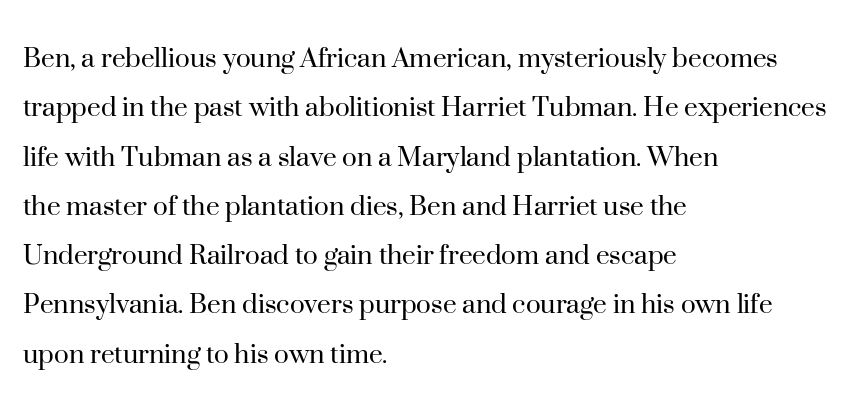
{"serif": "yes", "italic": "no", "bold": "no", "weight": "regular", "width": "normal", "stroke_contrast": "high", "x_height": "small", "monospaced": "no", "underline": "no", "align": "left", "line_spacing": "normal", "line_spacing_ratio": 1.59, "letter_spacing": "normal", "letter_spacing_em": 0.0, "glyph_px": 31}
